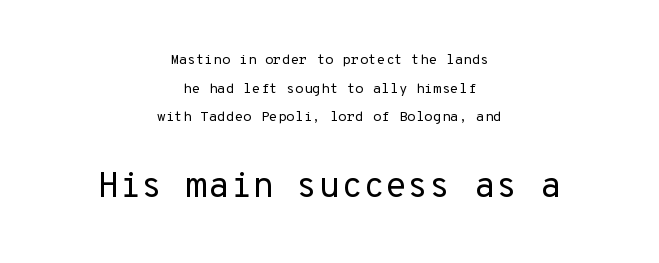
The image shows 36 px regular-weight sans-serif type, upright, monospaced; set centered, loose line spacing (2.04x), normal letter spacing, not underlined; the second (bottom) block is 2.57x larger; low stroke contrast and a medium x-height.
